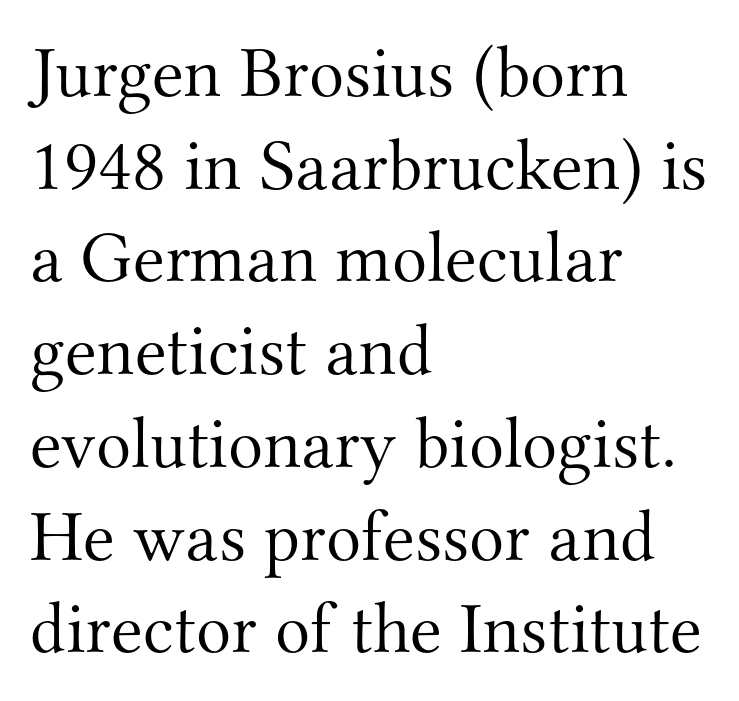
Q: Is the text bold? A: No.
Q: Is the text italic (slanted)? A: No, it is upright.
Q: Is the typeface a serif or a sans-serif typeface? A: Serif.
Q: Is the text underlined? A: No.
Q: How is the paragraph aligned? A: Left-aligned.
Q: Is the spacing between letters normal or unusually wide? A: Normal.
Q: Is the spacing between lines tight, normal or loose? A: Normal.
Q: Width (condensed, normal, or wide)? A: Normal.
Q: Stroke contrast? A: Medium.
Q: x-height? A: Small.
Q: Monospaced? A: No.
